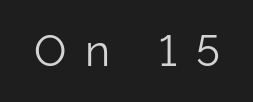
A typesetter would call this heavily tracked-out type. Is the type heavy? It reads as light-to-regular instead. A sans-serif font was chosen for this passage. Descenders are the only things crossing below the line. Note the varied advance widths — an 'i' is clearly narrower than an 'm'.
